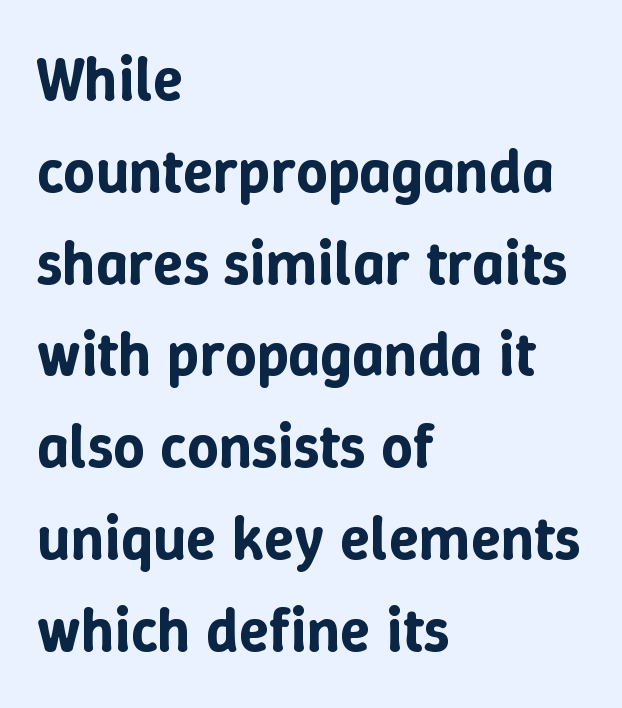
{"italic": "no", "width": "normal", "stroke_contrast": "low", "x_height": "medium", "monospaced": "no", "underline": "no", "align": "left", "line_spacing": "normal", "line_spacing_ratio": 1.48, "letter_spacing": "normal", "letter_spacing_em": 0.0, "glyph_px": 62}
